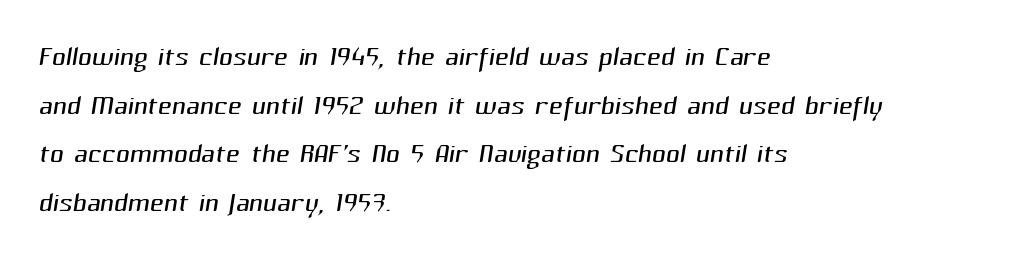
Q: Is the text bold? A: No.
Q: Is the typeface a serif or a sans-serif typeface? A: Sans-serif.
Q: Is the text underlined? A: No.
Q: How is the paragraph aligned? A: Left-aligned.
Q: Is the spacing between letters normal or unusually wide? A: Normal.
Q: Is the spacing between lines tight, normal or loose? A: Normal.
Q: Width (condensed, normal, or wide)? A: Normal.
Q: Stroke contrast? A: Medium.
Q: x-height? A: Medium.
Q: Monospaced? A: No.
